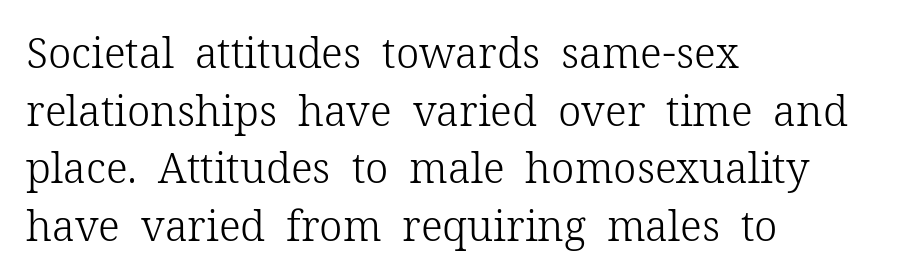
Q: Is the text bold? A: No.
Q: Is the text italic (slanted)? A: No, it is upright.
Q: Is the typeface a serif or a sans-serif typeface? A: Serif.
Q: Is the text underlined? A: No.
Q: How is the paragraph aligned? A: Left-aligned.
Q: Is the spacing between letters normal or unusually wide? A: Normal.
Q: Is the spacing between lines tight, normal or loose? A: Normal.
Q: Width (condensed, normal, or wide)? A: Normal.
Q: Stroke contrast? A: Low.
Q: x-height? A: Medium.
Q: Monospaced? A: No.
